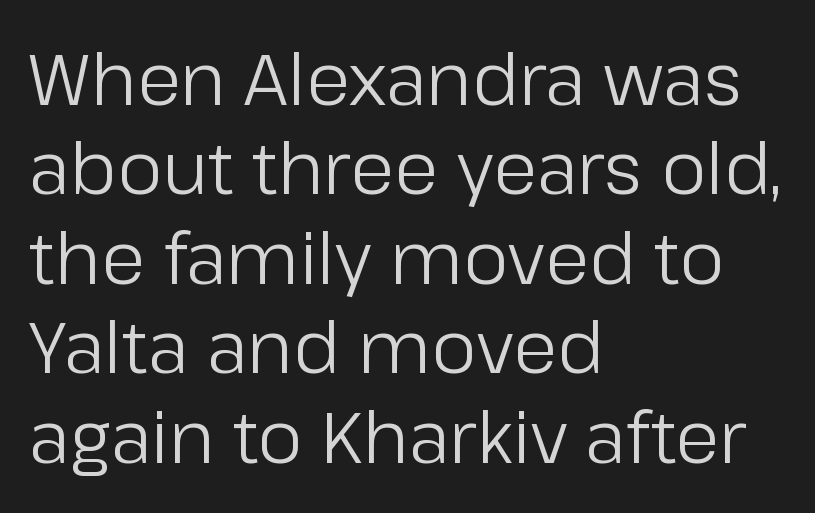
This sample keeps an unexceptional amount of space between lines. This reads as an unemphasized weight, regular at the heaviest. Characters remain perfectly vertical along every line. Each letter keeps its own natural width here, so spacing adapts to shape. The passage shown has conventional tracking throughout. This sample is left-justified, so line endings fall wherever the words run out.
